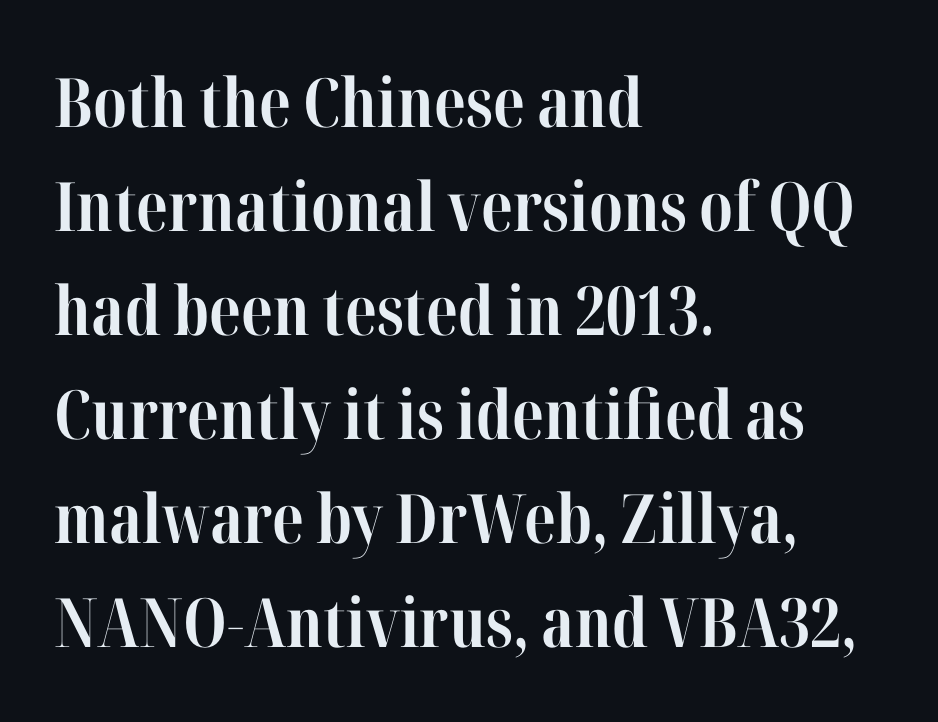
Q: Is the text bold? A: Yes.
Q: Is the text italic (slanted)? A: No, it is upright.
Q: Is the typeface a serif or a sans-serif typeface? A: Serif.
Q: Is the text underlined? A: No.
Q: How is the paragraph aligned? A: Left-aligned.
Q: Is the spacing between letters normal or unusually wide? A: Normal.
Q: Is the spacing between lines tight, normal or loose? A: Normal.
Q: Width (condensed, normal, or wide)? A: Condensed.
Q: Stroke contrast? A: High.
Q: x-height? A: Medium.
Q: Monospaced? A: No.
